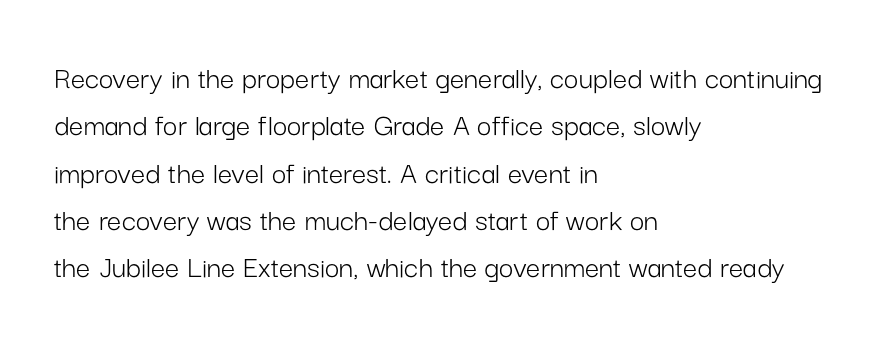
Look at the tracking — it's just the regular setting, nothing added. It's the straight-up-and-down kind of type. Alignment: flush left. Only glyphs here, with clear space below each row. Stems here are at most as thick as an everyday book face. The rows are spaced the way most documents space them.
